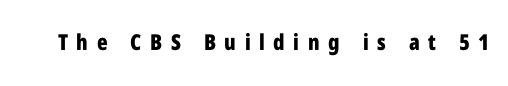
Q: Is the text bold? A: Yes.
Q: Is the text italic (slanted)? A: No, it is upright.
Q: Is the text underlined? A: No.
Q: Is the spacing between letters normal or unusually wide? A: Unusually wide.
